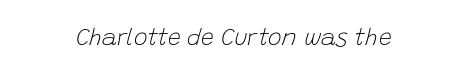
The weight would be labelled regular, book, light, or lighter still. The type is set solid horizontally, with unmodified tracking. You can tell it's italic because the verticals aren't actually vertical. Lines of text with bare space underneath.
